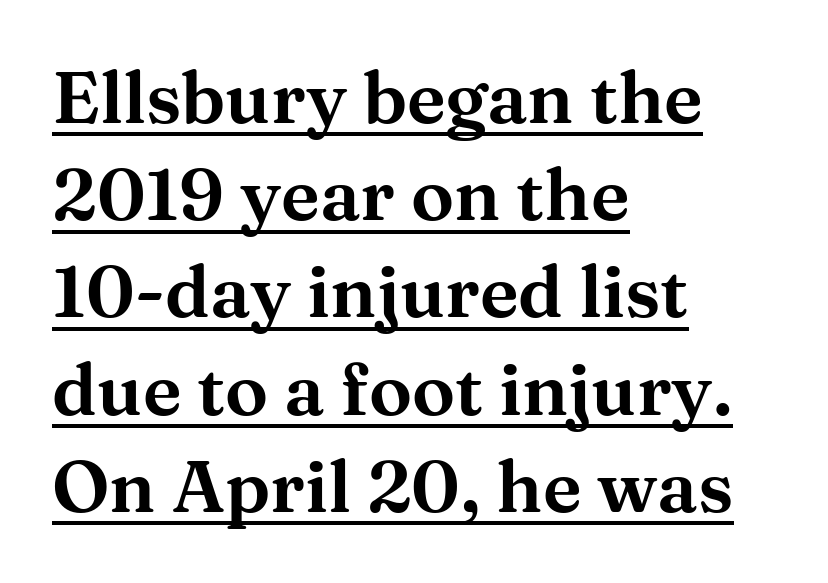
The image shows 72 px wide serif type, upright; set left-aligned, normal line spacing (1.35x), normal letter spacing, underlined; medium stroke contrast and a medium x-height.
